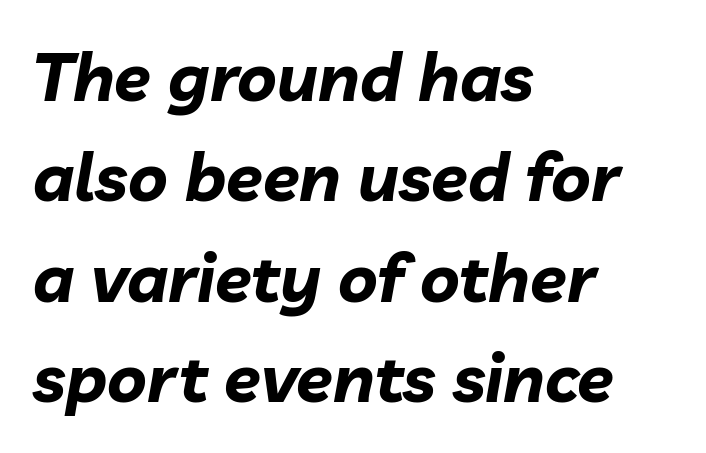
The image shows 67 px bold type, italic (leaning right); set left-aligned, normal line spacing (1.5x), normal letter spacing, not underlined; low stroke contrast and a medium x-height.
